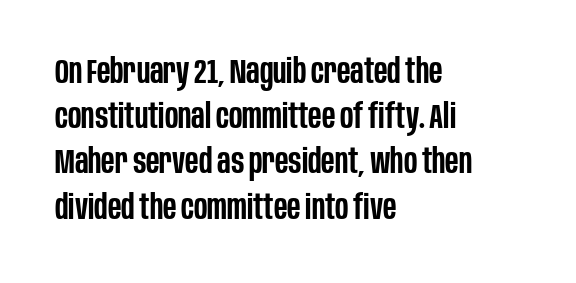
Q: Is the text bold? A: Semi-bold.
Q: Is the text italic (slanted)? A: No, it is upright.
Q: Is the typeface a serif or a sans-serif typeface? A: Sans-serif.
Q: Is the text underlined? A: No.
Q: How is the paragraph aligned? A: Left-aligned.
Q: Is the spacing between letters normal or unusually wide? A: Normal.
Q: Is the spacing between lines tight, normal or loose? A: Normal.
Q: Width (condensed, normal, or wide)? A: Condensed.
Q: Stroke contrast? A: Low.
Q: x-height? A: Large.
Q: Monospaced? A: No.
